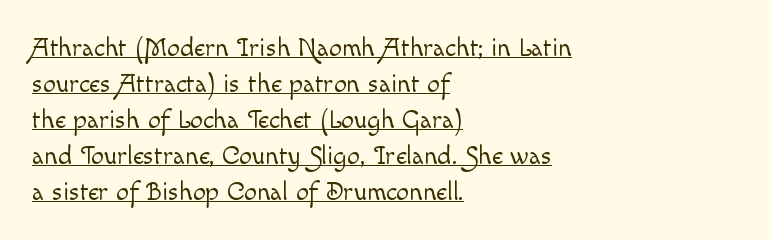
{"italic": "no", "bold": "no", "underline": "yes", "align": "left", "line_spacing": "normal", "line_spacing_ratio": 1.38, "letter_spacing": "normal", "letter_spacing_em": 0.0, "glyph_px": 26}
